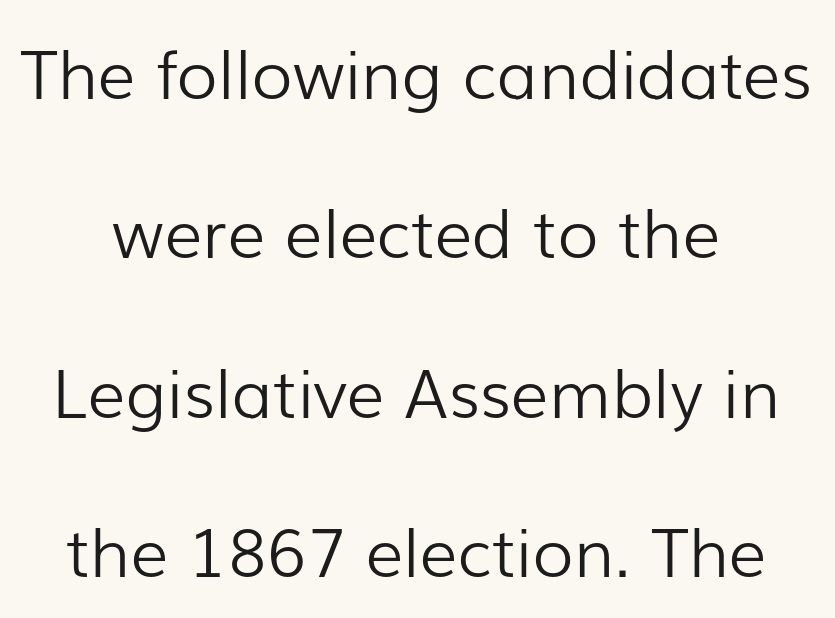
Regarding serifs, this sample does without them. The paragraph has two soft edges and a firm central axis. Every stem runs plumb, perpendicular to the baseline. This sample has the flowing, uneven cadence of proportional lettering. The passage shown stacks its lines with a broad gap. Is the stroke heavy? The answer is a plain regular-or-lighter.
